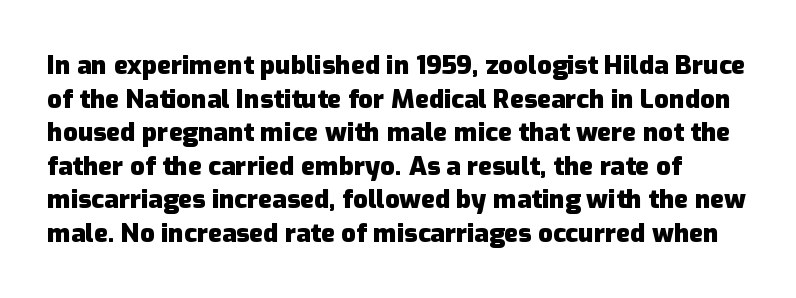
{"italic": "no", "bold": "yes", "underline": "no", "line_spacing": "normal", "line_spacing_ratio": 1.29, "letter_spacing": "normal", "letter_spacing_em": 0.0, "glyph_px": 26}
